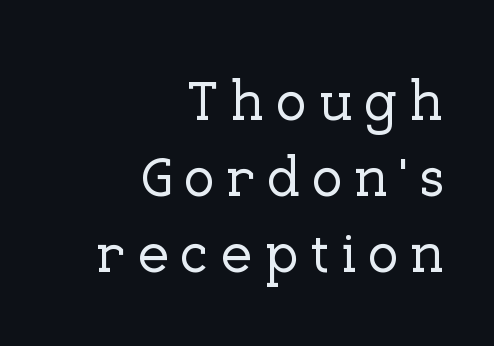
The passage shown is typed in a proportional face where columns would drift. The specimen omits any rule beneath the text block's lines. Italic? Not at all — the glyphs are vertical. Does extra space separate the letters? Yes, quite a lot of it. Little horizontal feet cap the strokes, marking this as serif type.
